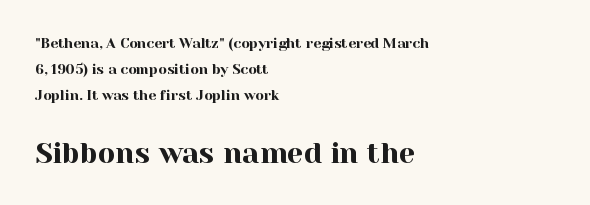
The second block has been scaled up relative to the first. Character widths vary here, with narrow letters taking less room than wide ones. The line texture is even and compact thanks to regular tracking. Tall strokes in this sample are plumb rather than angled. The face used here is seriffed, in the tradition of book romans.
